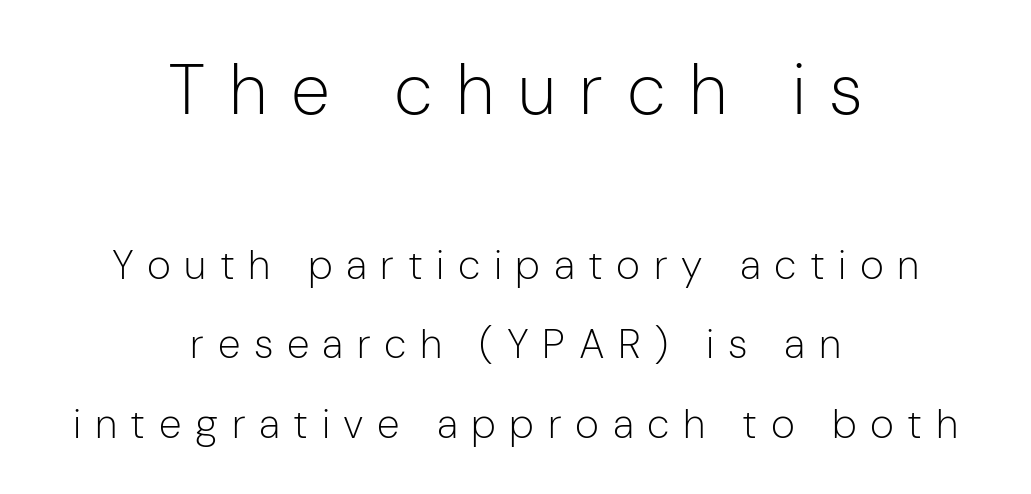
Each stroke keeps to a modest, everyday thickness or less. The setting favours the middle, as headings and verse often do. Type size steps down from the first block to the second. Examine the stroke ends and you'll find no serifs. The tracking reads as deliberately expanded to a designer's eye.
